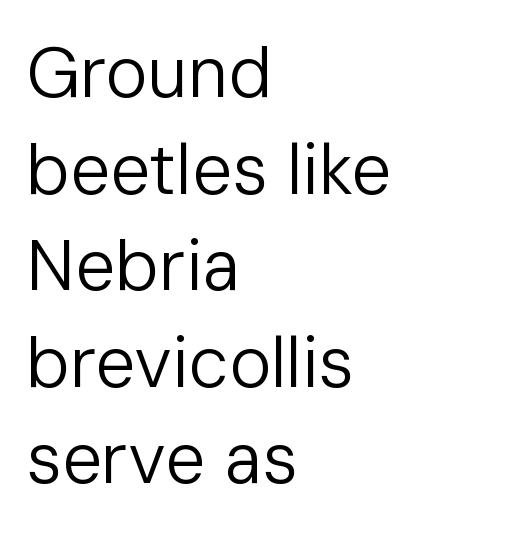
The image shows 71 px regular-weight sans-serif type, upright; set left-aligned, normal line spacing (1.36x), normal letter spacing, not underlined; low stroke contrast and a medium x-height.
